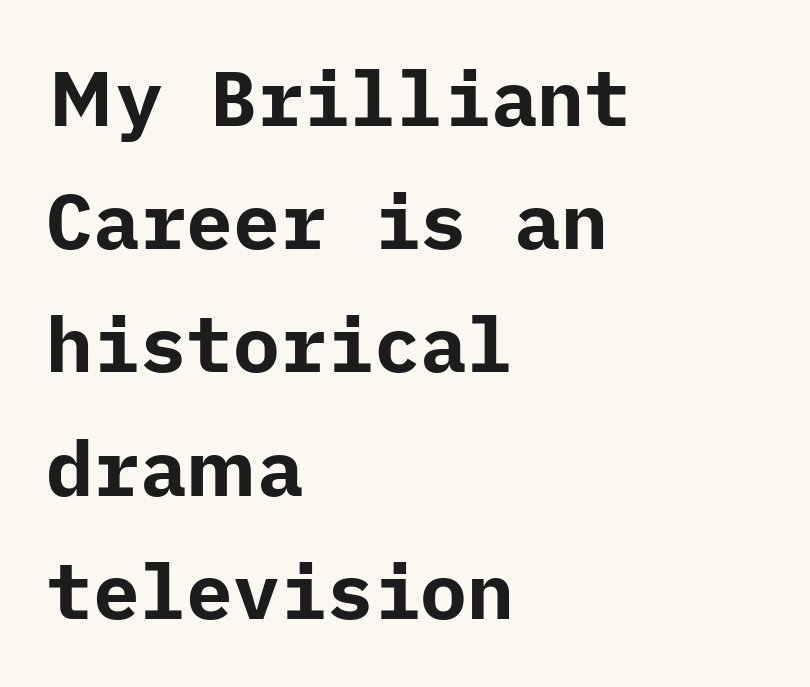
{"serif": "no", "italic": "no", "bold": "yes", "weight": "bold", "width": "normal", "stroke_contrast": "low", "x_height": "medium", "underline": "no", "align": "left", "line_spacing": "normal", "line_spacing_ratio": 1.58, "letter_spacing": "normal", "letter_spacing_em": 0.0, "glyph_px": 78}
